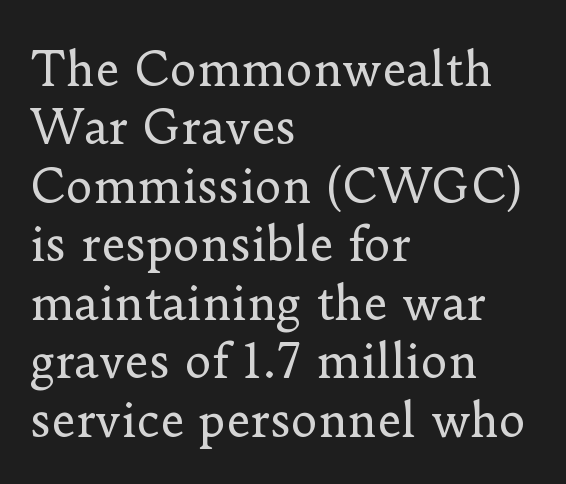
{"serif": "yes", "italic": "no", "bold": "no", "weight": "regular", "width": "normal", "stroke_contrast": "low", "x_height": "small", "monospaced": "no", "underline": "no", "align": "left", "line_spacing": "normal", "line_spacing_ratio": 1.27, "letter_spacing": "normal", "letter_spacing_em": 0.0, "glyph_px": 46}
